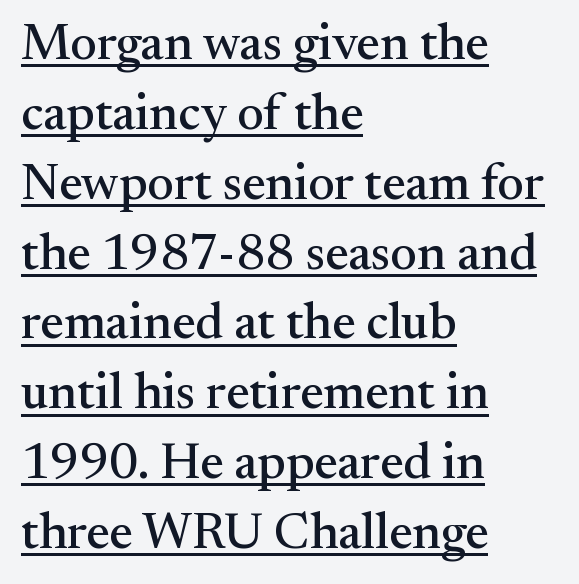
Letter spacing: default. These lines stack with their left ends in a neat column. Spacing verdict: proportional, widths tailored to each character. Typographically, this falls in the serif category. This block has exactly the height ordinary leading produces. Caption: lettering with a line underneath.
